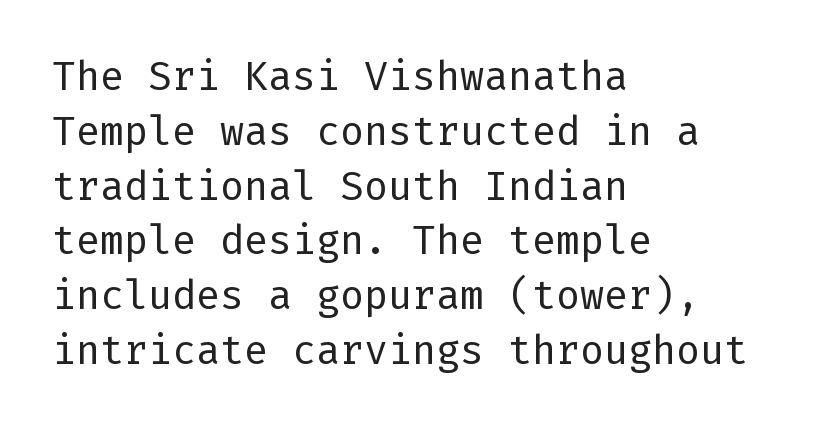
The passage shown is not underscored anywhere. Examine the stroke ends and you'll find no serifs. The tracking reads as untouched default to a designer's eye. A normal amount of white space separates one row of letters from the next. Bold? No — there's no thickening of the strokes. The type sits square on the baseline with zero lean.
